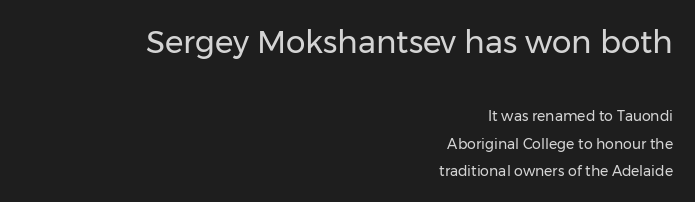
{"serif": "no", "italic": "no", "bold": "no", "weight": "regular", "width": "normal", "stroke_contrast": "low", "x_height": "medium", "monospaced": "no", "underline": "no", "align": "right", "line_spacing": "loose", "line_spacing_ratio": 1.95, "letter_spacing": "normal", "letter_spacing_em": 0.0, "larger_block": "first", "size_ratio": 2.21, "glyph_px": 31}
